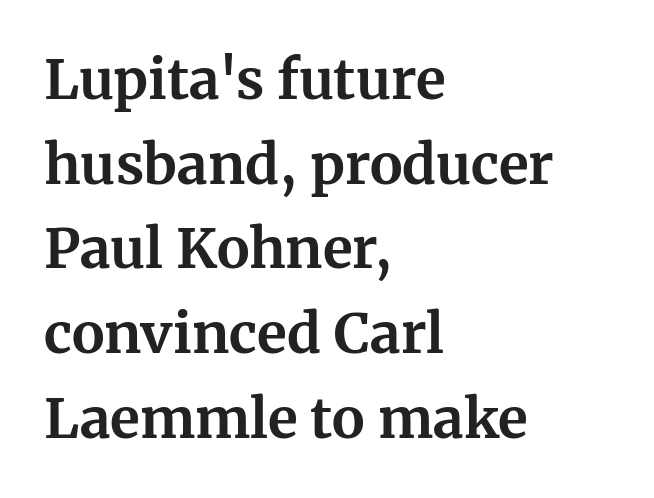
Has an underline been added? It has not. Notice how the passage keeps a crisp vertical edge on the left only. Nothing unusual about the tracking: characters are spaced as the font intends. Notice how thick the strokes are: this is what a full bold looks like. Posture: straight, roman, zero tilt.
